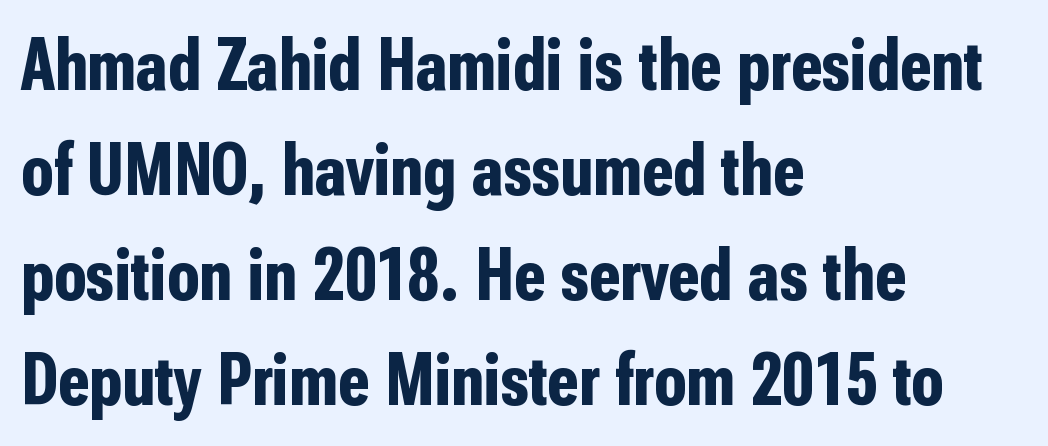
Q: Is the text bold? A: Yes.
Q: Is the text italic (slanted)? A: No, it is upright.
Q: Is the typeface a serif or a sans-serif typeface? A: Sans-serif.
Q: Is the text underlined? A: No.
Q: How is the paragraph aligned? A: Left-aligned.
Q: Is the spacing between letters normal or unusually wide? A: Normal.
Q: Is the spacing between lines tight, normal or loose? A: Normal.
Q: Width (condensed, normal, or wide)? A: Condensed.
Q: Stroke contrast? A: Low.
Q: x-height? A: Medium.
Q: Monospaced? A: No.
